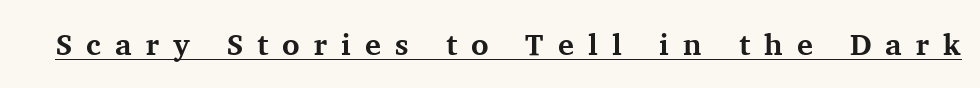
{"serif": "yes", "italic": "no", "bold": "yes", "weight": "bold", "width": "normal", "stroke_contrast": "medium", "x_height": "medium", "monospaced": "no", "underline": "yes", "letter_spacing": "wide", "letter_spacing_em": 0.47, "glyph_px": 30}
